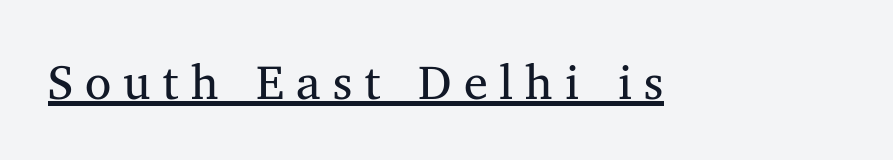
The rendering uses natural spacing where letterforms have individual widths. A serif font was chosen for this passage. The face used here appears with an underline applied. Stroke thickness stays within the range of a standard reading face or lighter. Tracking here is generous; glyphs stand well apart from one another. In terms of posture, this sample is upright.
